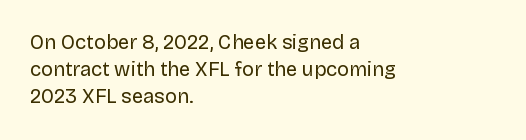
The image shows 20 px text type, upright; set left-aligned, normal line spacing (1.36x), normal letter spacing, not underlined.
